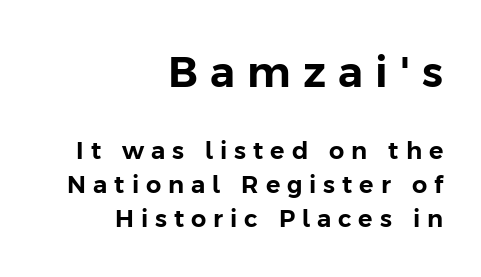
Summary of vertical rhythm: regular, with standard interline spacing. Any mark beneath the type? The region is blank. Tracking value appears strongly positive — letters spread wide. Which chunk is bigger? The first one — the top block dwarfs the bottom. Notice how the passage keeps a crisp vertical edge on the right only. Is this a fixed-width face? No — the glyphs have proportional, varying widths.
